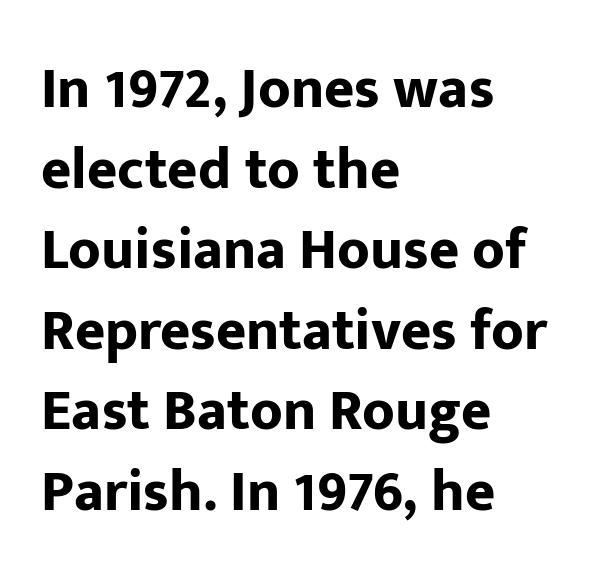
{"serif": "no", "italic": "no", "bold": "yes", "weight": "bold", "width": "normal", "stroke_contrast": "low", "x_height": "medium", "monospaced": "no", "underline": "no", "align": "left", "line_spacing": "normal", "line_spacing_ratio": 1.39, "letter_spacing": "normal", "letter_spacing_em": 0.0, "glyph_px": 58}
